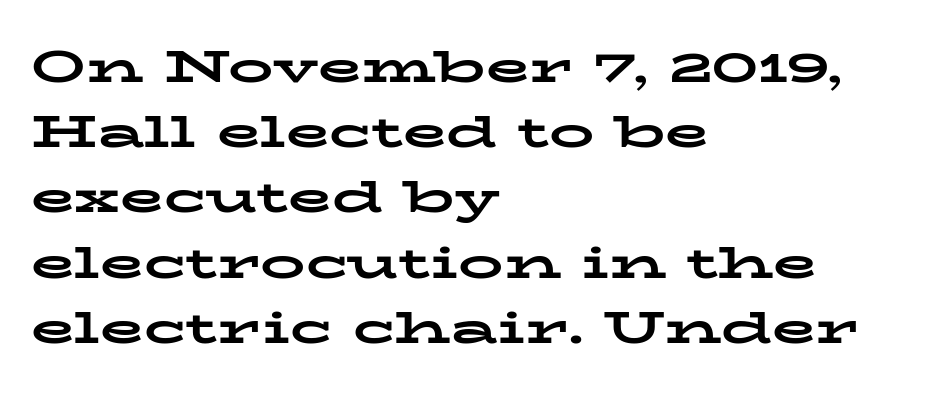
{"serif": "yes", "italic": "no", "bold": "yes", "weight": "bold", "width": "wide", "stroke_contrast": "low", "x_height": "medium", "monospaced": "no", "underline": "no", "align": "left", "line_spacing": "normal", "line_spacing_ratio": 1.45, "letter_spacing": "normal", "letter_spacing_em": 0.0, "glyph_px": 45}
